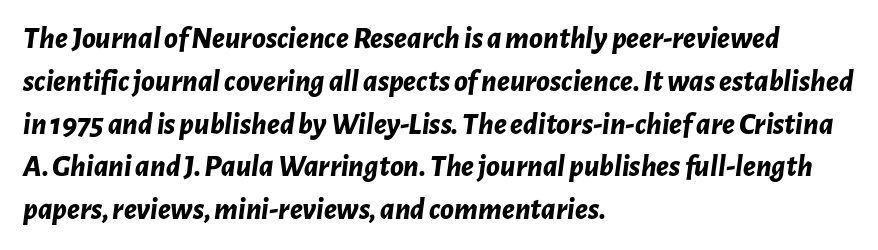
{"italic": "yes", "lean": "right", "slant_degrees": 7, "bold": "yes", "weight": "bold", "width": "normal", "stroke_contrast": "low", "x_height": "medium", "monospaced": "no", "underline": "no", "align": "left", "line_spacing": "normal", "line_spacing_ratio": 1.38, "letter_spacing": "normal", "letter_spacing_em": 0.0, "glyph_px": 31}
